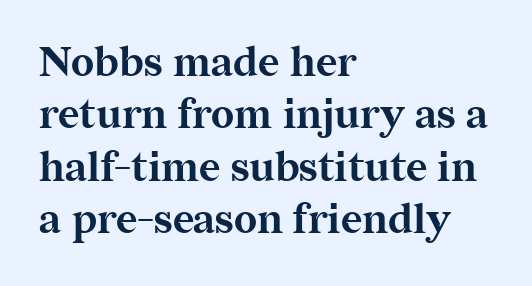
Q: Is the text bold? A: Yes.
Q: Is the text italic (slanted)? A: No, it is upright.
Q: Is the typeface a serif or a sans-serif typeface? A: Serif.
Q: Is the text underlined? A: No.
Q: How is the paragraph aligned? A: Left-aligned.
Q: Is the spacing between letters normal or unusually wide? A: Normal.
Q: Is the spacing between lines tight, normal or loose? A: Normal.
Q: Width (condensed, normal, or wide)? A: Normal.
Q: Stroke contrast? A: Medium.
Q: x-height? A: Medium.
Q: Monospaced? A: No.
